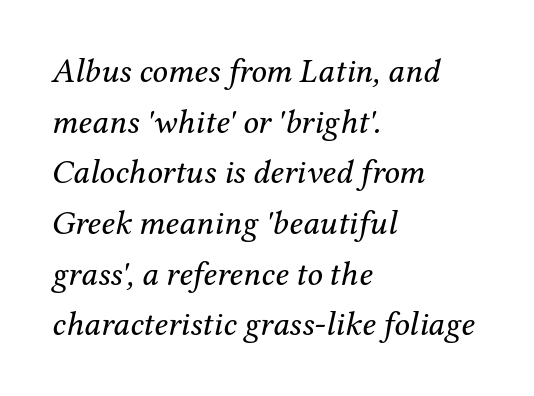
The image shows 34 px regular-weight serif type, italic (leaning right); set left-aligned, normal line spacing (1.49x), normal letter spacing, not underlined; medium stroke contrast and a medium x-height.
